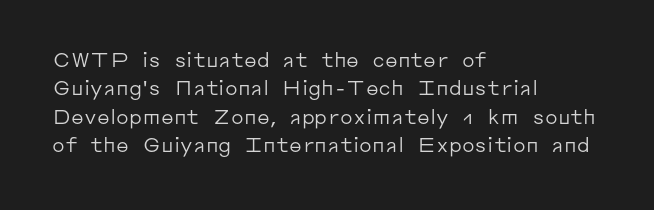
{"italic": "no", "bold": "no", "underline": "no", "align": "left", "line_spacing": "normal", "line_spacing_ratio": 1.42, "letter_spacing": "normal", "letter_spacing_em": 0.0, "glyph_px": 20}
